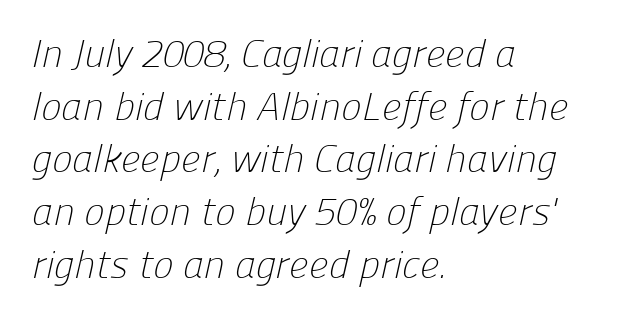
Q: Is the text bold? A: No.
Q: Is the typeface a serif or a sans-serif typeface? A: Sans-serif.
Q: Is the text underlined? A: No.
Q: How is the paragraph aligned? A: Left-aligned.
Q: Is the spacing between letters normal or unusually wide? A: Normal.
Q: Is the spacing between lines tight, normal or loose? A: Normal.
Q: Width (condensed, normal, or wide)? A: Normal.
Q: Stroke contrast? A: Low.
Q: x-height? A: Medium.
Q: Monospaced? A: No.
